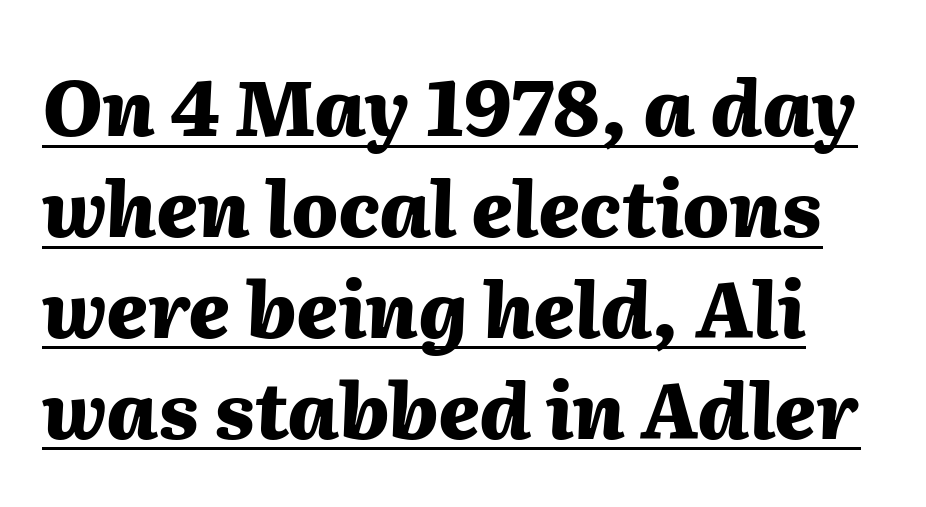
The image shows 77 px heavy type, italic (leaning right); set normal line spacing (1.31x), normal letter spacing, underlined; medium stroke contrast and a medium x-height.
